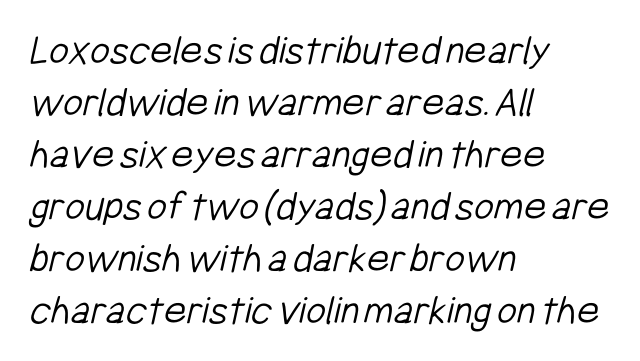
The image shows 43 px light, condensed sans-serif type; set left-aligned, line spacing 1.21x, normal letter spacing, not underlined; low stroke contrast and a medium x-height.
